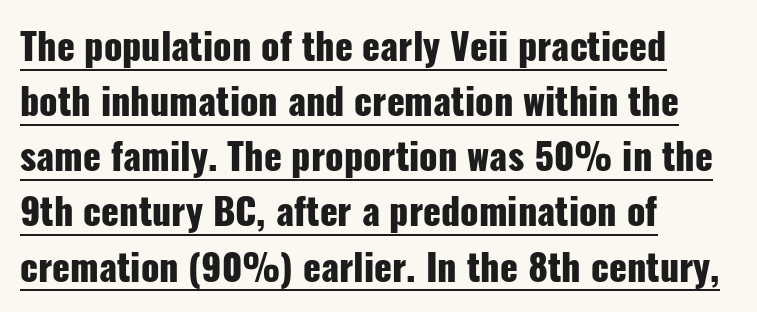
{"serif": "no", "italic": "no", "bold": "yes", "weight": "heavy", "width": "condensed", "stroke_contrast": "low", "x_height": "medium", "monospaced": "no", "underline": "yes", "align": "left", "line_spacing": "normal", "line_spacing_ratio": 1.49, "letter_spacing": "normal", "letter_spacing_em": 0.0, "glyph_px": 37}
